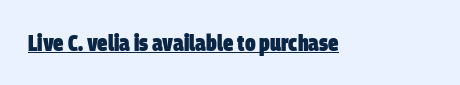
In designer terms, the underline attribute is active on this setting. Observe the ordinary spacing: letters are neighbours, not strangers. Weight: bold.
